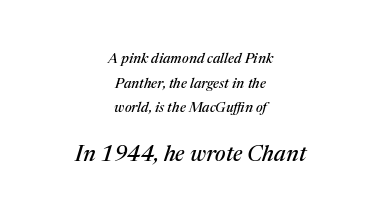
Q: Is the text italic (slanted)? A: Yes, it leans right by about 17 degrees.
Q: Is the text underlined? A: No.
Q: How is the paragraph aligned? A: Centered.
Q: Is the spacing between letters normal or unusually wide? A: Normal.
Q: Which block of text is set in a larger size, the first (top) or the second (bottom)? A: The second (bottom) one.
